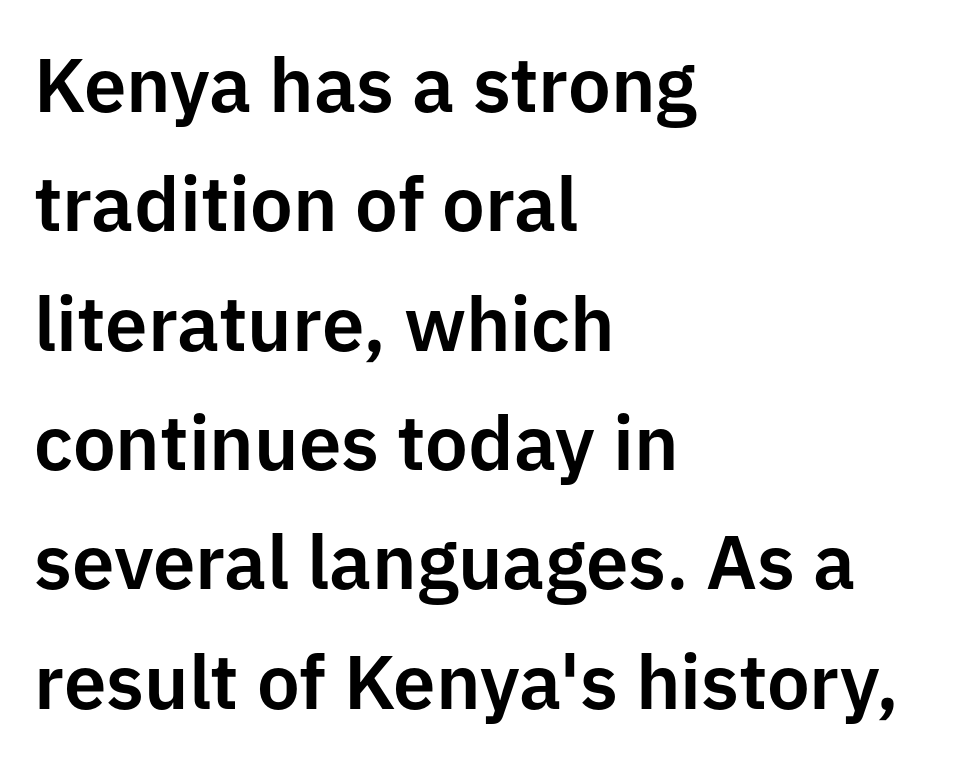
Each letter's strokes conclude bluntly, with no projecting serifs. Plain, unruled lines of type. These lines are set flush left with a ragged right edge. Each letter keeps its own natural width here, so spacing adapts to shape. It's the straight-up-and-down kind of type.
